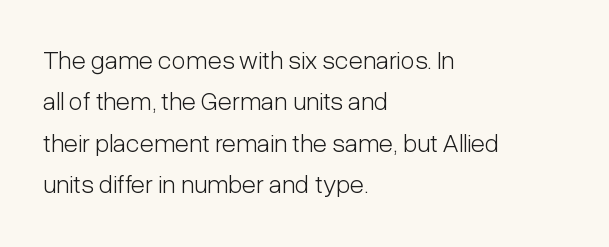
{"italic": "no", "bold": "no", "underline": "no", "align": "left", "line_spacing": "normal", "line_spacing_ratio": 1.59, "letter_spacing": "normal", "letter_spacing_em": 0.0, "glyph_px": 26}
